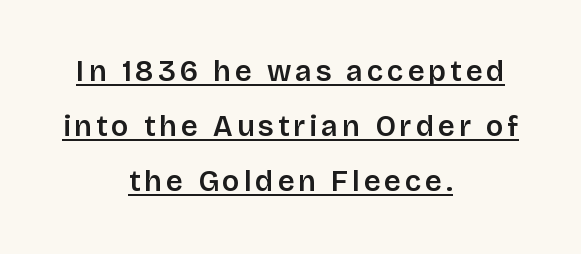
Q: Is the text italic (slanted)? A: No, it is upright.
Q: Is the typeface a serif or a sans-serif typeface? A: Sans-serif.
Q: Is the text underlined? A: Yes.
Q: How is the paragraph aligned? A: Centered.
Q: Is the spacing between lines tight, normal or loose? A: Loose.
Q: Width (condensed, normal, or wide)? A: Normal.
Q: Stroke contrast? A: Low.
Q: x-height? A: Large.
Q: Monospaced? A: No.
